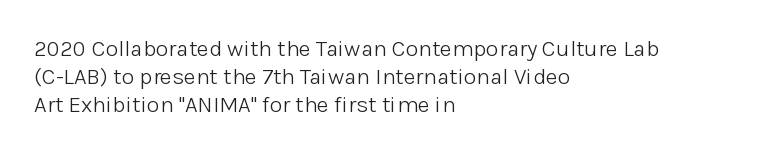
{"italic": "no", "bold": "no", "underline": "no", "align": "left", "line_spacing_ratio": 1.21, "letter_spacing": "normal", "letter_spacing_em": 0.0, "glyph_px": 23}
